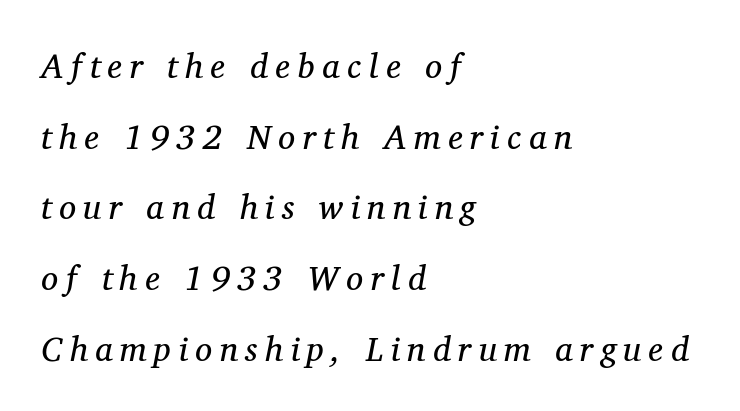
Q: Is the text bold? A: No.
Q: Is the text italic (slanted)? A: Yes, it leans right by about 11 degrees.
Q: Is the typeface a serif or a sans-serif typeface? A: Serif.
Q: Is the text underlined? A: No.
Q: How is the paragraph aligned? A: Left-aligned.
Q: Is the spacing between letters normal or unusually wide? A: Unusually wide.
Q: Is the spacing between lines tight, normal or loose? A: Loose.
Q: Width (condensed, normal, or wide)? A: Normal.
Q: Stroke contrast? A: Medium.
Q: x-height? A: Medium.
Q: Monospaced? A: No.
